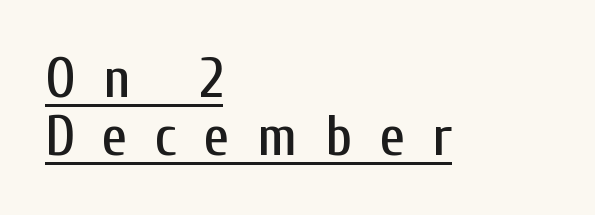
The image shows 57 px condensed sans-serif type, upright; set left-aligned, tight line spacing (1.01x), unusually wide letter spacing (+0.48 em), underlined; low stroke contrast and a medium x-height.
